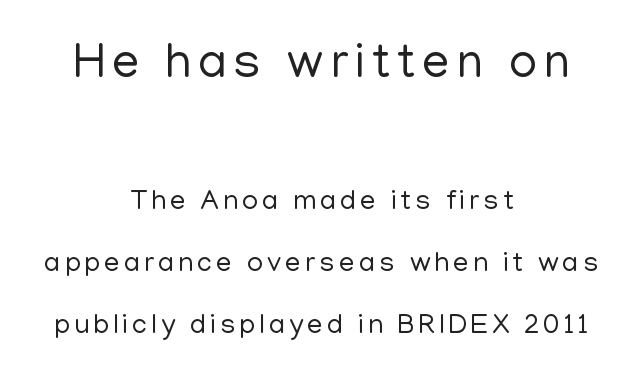
Q: Is the text bold? A: No.
Q: Is the text italic (slanted)? A: No, it is upright.
Q: Is the typeface a serif or a sans-serif typeface? A: Sans-serif.
Q: Is the text underlined? A: No.
Q: How is the paragraph aligned? A: Centered.
Q: Is the spacing between lines tight, normal or loose? A: Loose.
Q: Which block of text is set in a larger size, the first (top) or the second (bottom)? A: The first (top) one.
Q: Width (condensed, normal, or wide)? A: Normal.
Q: Stroke contrast? A: Low.
Q: x-height? A: Medium.
Q: Monospaced? A: No.
